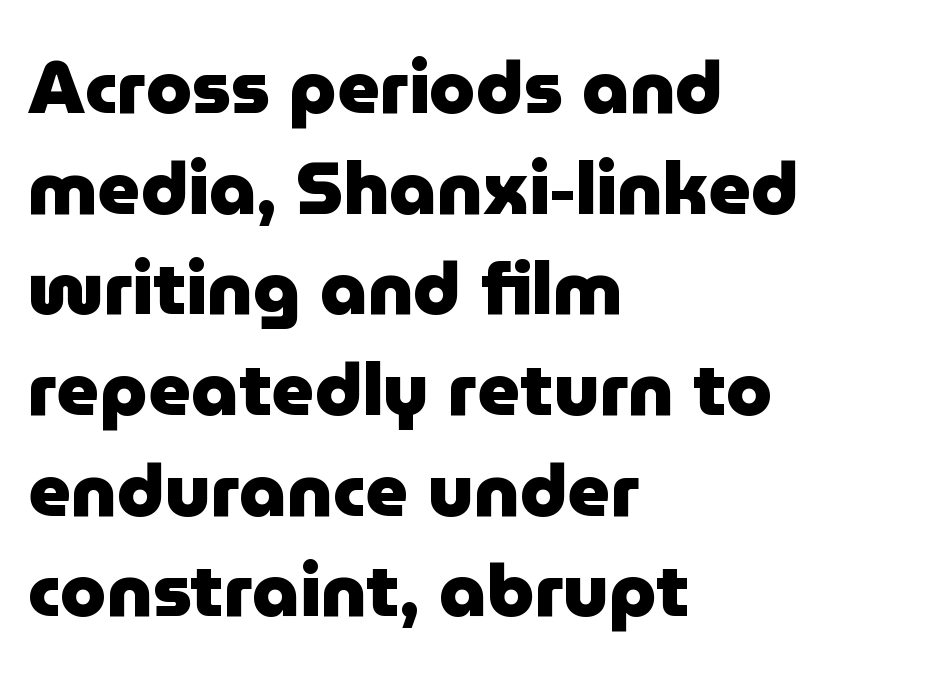
The image shows 74 px heavy sans-serif type, upright; set left-aligned, normal line spacing (1.36x), normal letter spacing, not underlined; low stroke contrast and a medium x-height.
